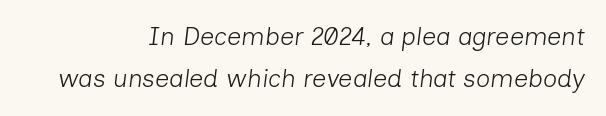
The image shows 25 px text type, italic (leaning right); set right-aligned, normal line spacing (1.69x), normal letter spacing, not underlined.
